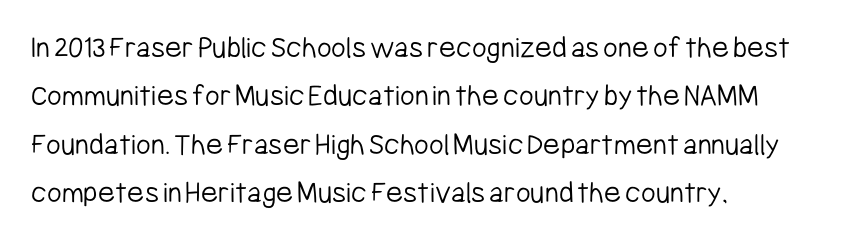
This is roman type, the default non-slanted kind. Stems and bowls with no extra thickness — not bold. The rendering uses natural spacing where letterforms have individual widths. How are the letters spaced? Ordinarily, with no added tracking. Descender tails drop into unmarked territory.
